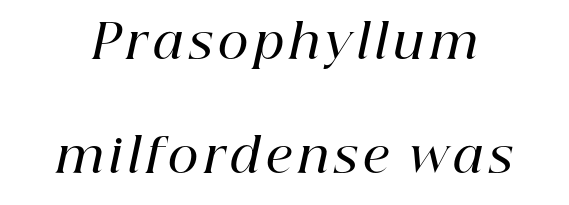
{"serif": "yes", "italic": "yes", "lean": "right", "slant_degrees": 12, "bold": "semi", "weight": "semibold", "width": "normal", "stroke_contrast": "high", "x_height": "medium", "monospaced": "no", "underline": "no", "line_spacing": "loose", "line_spacing_ratio": 2.43, "glyph_px": 47}
